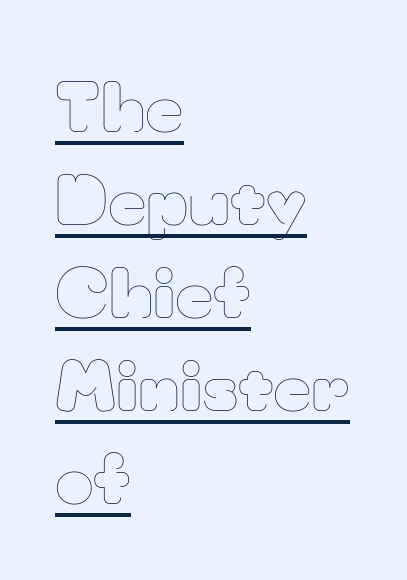
Q: Is the text bold? A: No.
Q: Is the text italic (slanted)? A: No, it is upright.
Q: Is the text underlined? A: Yes.
Q: How is the paragraph aligned? A: Left-aligned.
Q: Is the spacing between letters normal or unusually wide? A: Normal.
Q: Is the spacing between lines tight, normal or loose? A: Normal.
Q: Width (condensed, normal, or wide)? A: Normal.
Q: Stroke contrast? A: Low.
Q: x-height? A: Small.
Q: Monospaced? A: No.
